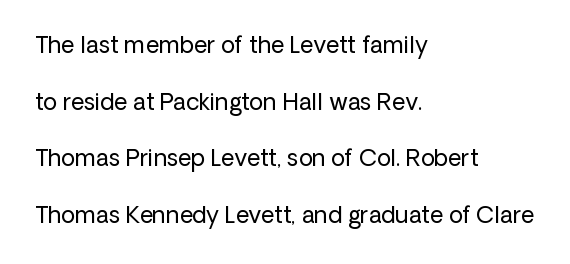
{"italic": "no", "bold": "no", "underline": "no", "align": "left", "line_spacing": "loose", "line_spacing_ratio": 2.46, "letter_spacing": "normal", "letter_spacing_em": 0.0, "glyph_px": 23}
